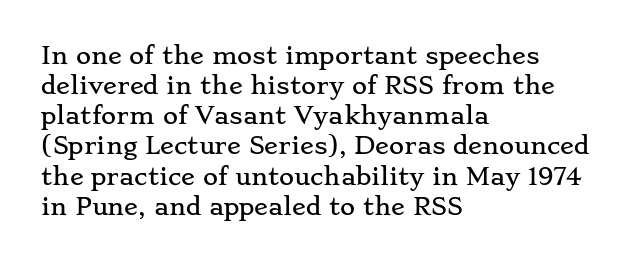
Q: Is the text italic (slanted)? A: No, it is upright.
Q: Is the text underlined? A: No.
Q: How is the paragraph aligned? A: Left-aligned.
Q: Is the spacing between letters normal or unusually wide? A: Normal.
Q: Is the spacing between lines tight, normal or loose? A: Normal.
